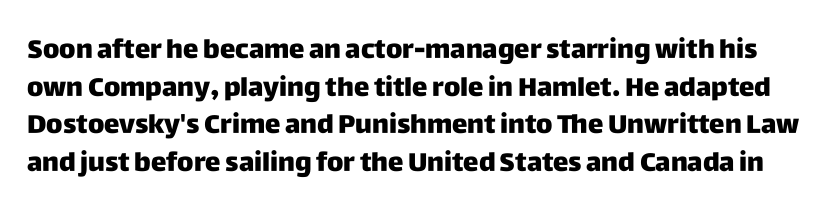
{"italic": "no", "underline": "no", "line_spacing": "normal", "line_spacing_ratio": 1.45, "letter_spacing": "normal", "letter_spacing_em": 0.0, "glyph_px": 26}
